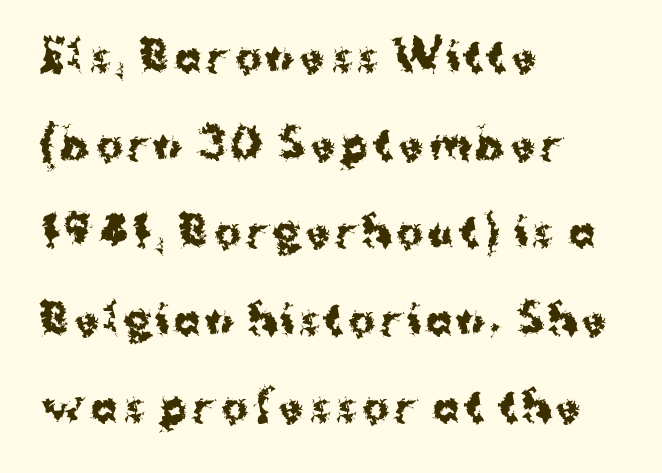
Note the varied advance widths — an 'i' is clearly narrower than an 'm'. Every letter is thick-stroked: bold, no question. Upright lettering throughout. Type without underlining. Line starts are locked; line ends wander.
